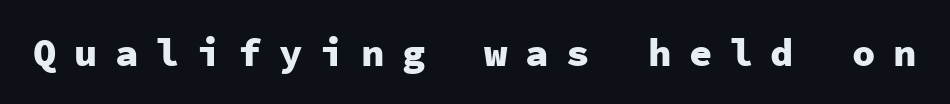
{"serif": "no", "italic": "no", "bold": "yes", "weight": "heavy", "width": "normal", "stroke_contrast": "low", "x_height": "medium", "monospaced": "yes", "underline": "no", "letter_spacing": "wide", "letter_spacing_em": 0.45, "glyph_px": 39}
